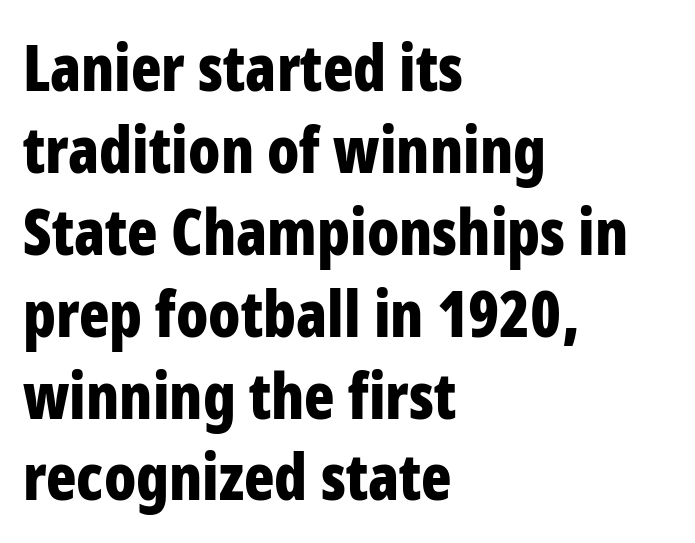
Q: Is the text bold? A: Yes.
Q: Is the text italic (slanted)? A: No, it is upright.
Q: Is the typeface a serif or a sans-serif typeface? A: Sans-serif.
Q: Is the text underlined? A: No.
Q: How is the paragraph aligned? A: Left-aligned.
Q: Is the spacing between letters normal or unusually wide? A: Normal.
Q: Is the spacing between lines tight, normal or loose? A: Normal.
Q: Width (condensed, normal, or wide)? A: Condensed.
Q: Stroke contrast? A: Low.
Q: x-height? A: Medium.
Q: Monospaced? A: No.
